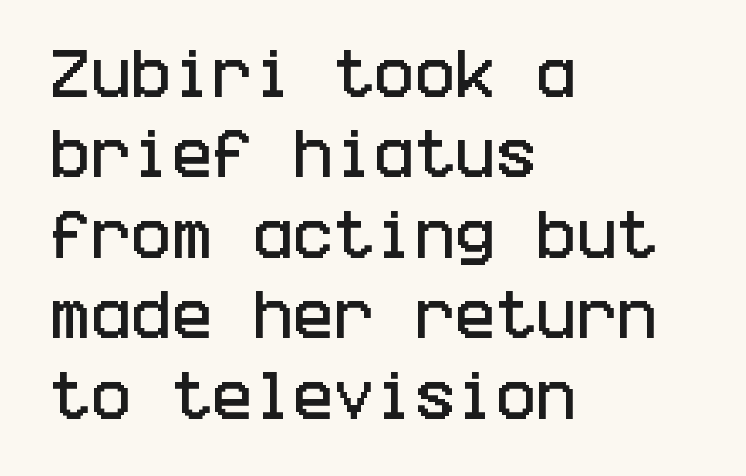
Nothing sits at the stroke ends, so this counts as sans-serif. Tracking value appears to be zero — textbook default spacing. The words here are not underlined. Rendered with straight, roman letterforms. The space between consecutive lines is moderate.
